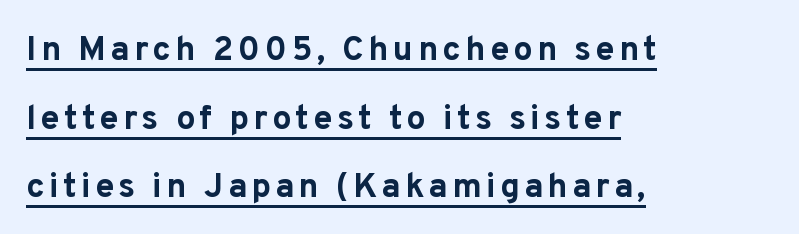
{"serif": "no", "italic": "no", "bold": "yes", "weight": "bold", "width": "normal", "stroke_contrast": "low", "x_height": "medium", "monospaced": "no", "underline": "yes", "align": "left", "line_spacing": "loose", "line_spacing_ratio": 2.02, "glyph_px": 34}
